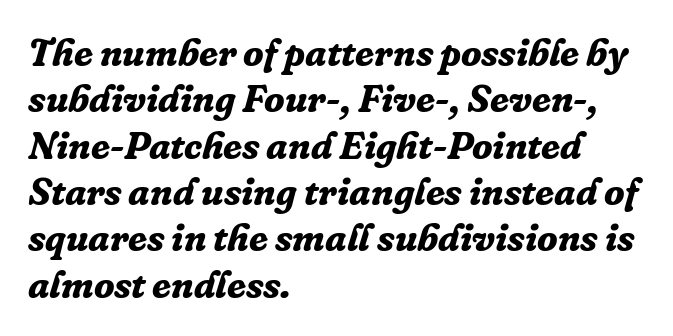
{"serif": "yes", "italic": "yes", "lean": "right", "slant_degrees": 16, "bold": "yes", "weight": "bold", "width": "normal", "stroke_contrast": "low", "x_height": "medium", "monospaced": "no", "underline": "no", "align": "left", "line_spacing_ratio": 1.22, "letter_spacing": "normal", "letter_spacing_em": 0.0, "glyph_px": 38}
